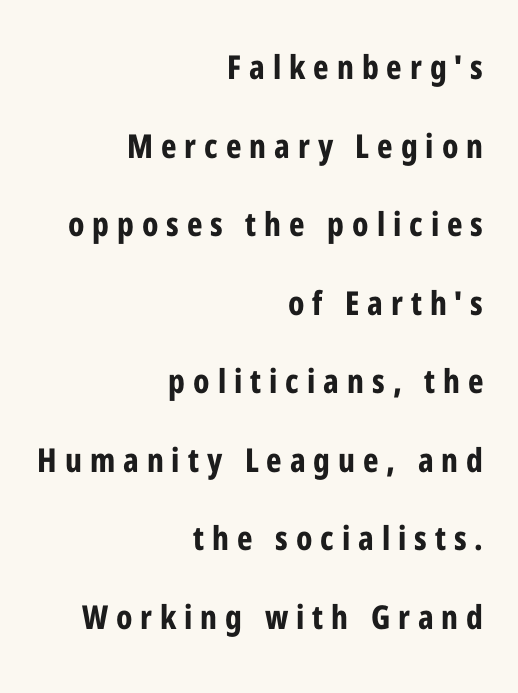
The text block is weighted toward the right margin, trailing off unevenly leftward. The letters stand upright; this is a roman face. Each new line begins a long way beneath the previous one. Honestly, the letter spacing is so wide it's the main thing you notice. No word sits above an underline.
